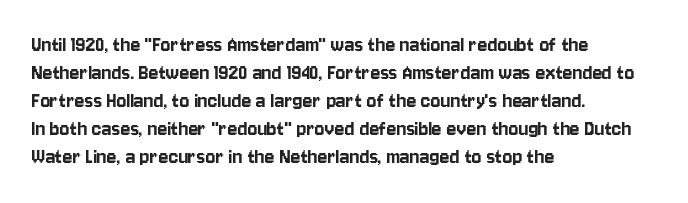
Q: Is the text italic (slanted)? A: No, it is upright.
Q: Is the text underlined? A: No.
Q: How is the paragraph aligned? A: Left-aligned.
Q: Is the spacing between letters normal or unusually wide? A: Normal.
